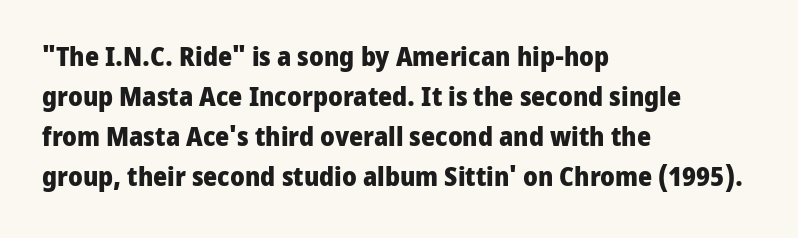
A student would call this left alignment; a typographer would say flush left, rag right. Lines of text with bare space underneath. Does the weight exceed regular? Yes, all the way to bold. Posture: vertical. The rows are spaced the way most documents space them. In terms of letterspacing, this is plain default setting.
